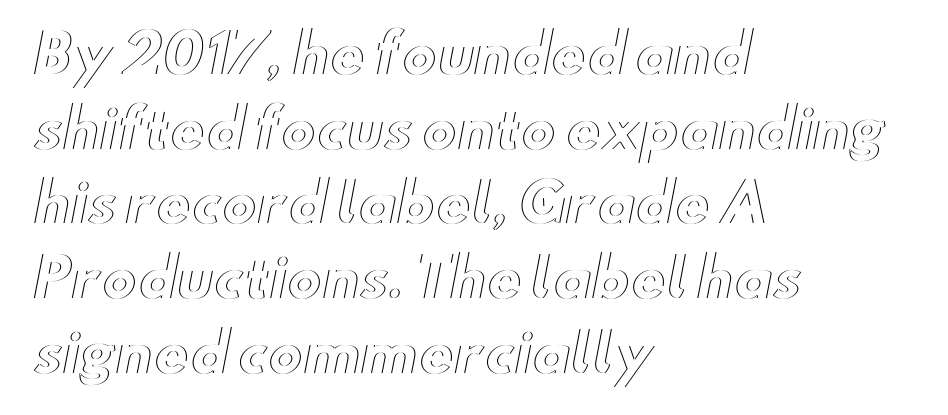
Regarding leading, the lines here are spaced in the standard way. Bare-footed words on every line. Alignment: flush left.
